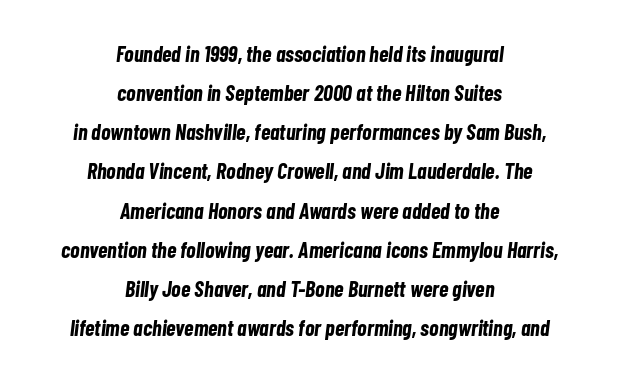
Chunky letters — that's bold for sure. The line texture is even and compact thanks to regular tracking. Compared with a flush-left layout, this one balances lines on the center instead. The zone under the glyphs is completely vacant. Observe the lean: these are italic letterforms.
